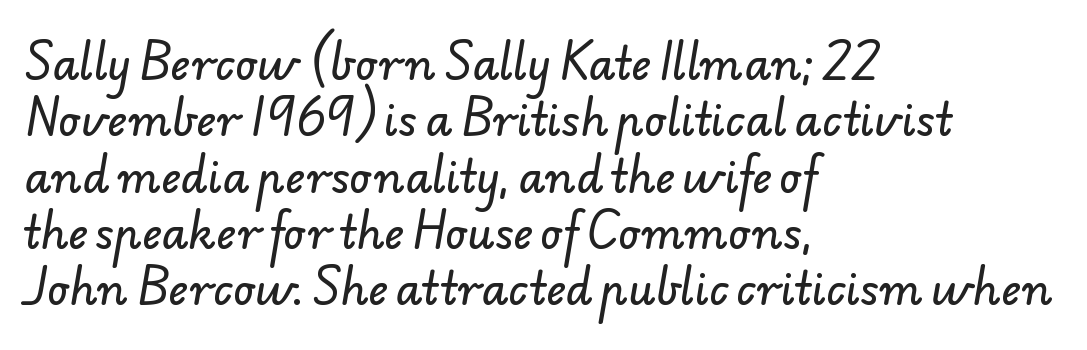
{"serif": "no", "width": "normal", "stroke_contrast": "low", "x_height": "small", "monospaced": "no", "underline": "no", "align": "left", "line_spacing": "normal", "line_spacing_ratio": 1.31, "letter_spacing": "normal", "letter_spacing_em": 0.0, "glyph_px": 43}
